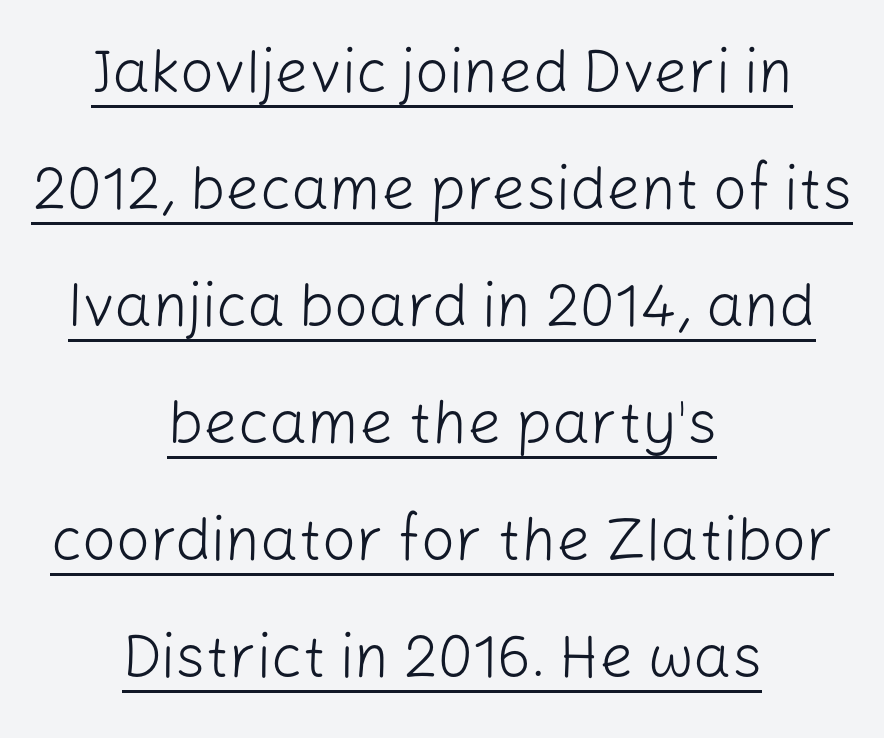
The sample's only ornament is a line tracing under the words. Is there any slant? The stems are plumb. To sum up the face: it is a sans, with no serifs. One glance says open: line gaps are wider than usual. The rendering uses natural spacing where letterforms have individual widths. Tracking here is standard; glyphs follow each other at the usual distance.
